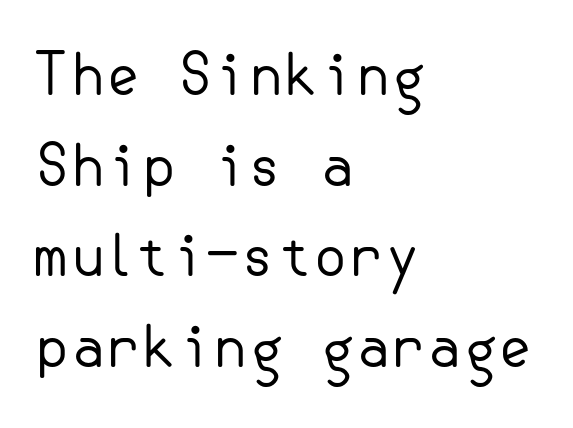
Tracking here is standard; glyphs follow each other at the usual distance. Nobody drew a line under any word here. The designer went with a sans here, leaving each stem footless. The line-height multiplier appears to be the usual default. The typography opts for an upright posture over an oblique one.
